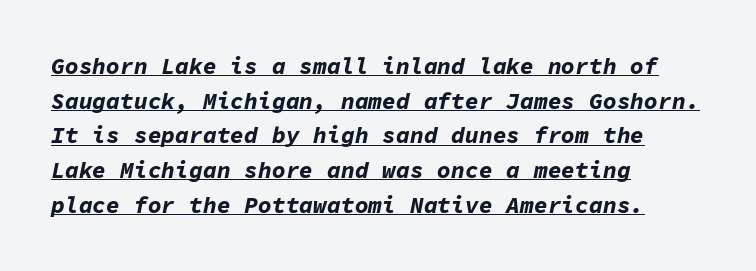
Has an underline been added? It has. Is there much room between lines? A standard amount, neither cramped nor airy. All the whitespace from short lines collects on the right. Designer's note — italics engaged. What weight is shown? A full bold with thick strokes.
